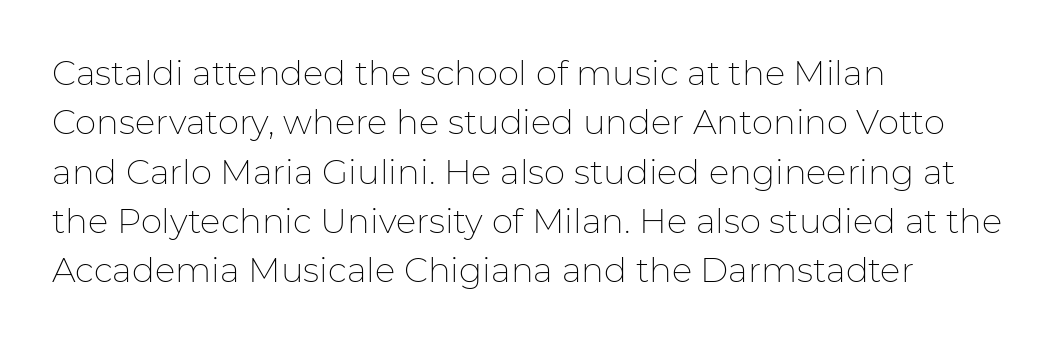
Ordinary non-slanted type is in use. A classic flush-left, rag-right setting is used for this passage. The rendering uses natural spacing where letterforms have individual widths. Does extra space separate the letters? No, they use regular spacing. Anything drawn beneath the words? Only blank space. Interline gaps are of average width in this sample.
